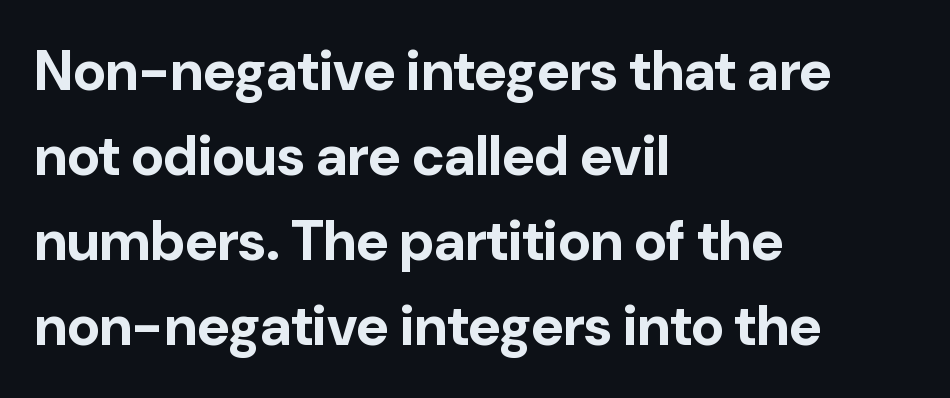
Q: Is the text bold? A: Yes.
Q: Is the text italic (slanted)? A: No, it is upright.
Q: Is the typeface a serif or a sans-serif typeface? A: Sans-serif.
Q: Is the text underlined? A: No.
Q: How is the paragraph aligned? A: Left-aligned.
Q: Is the spacing between letters normal or unusually wide? A: Normal.
Q: Is the spacing between lines tight, normal or loose? A: Normal.
Q: Width (condensed, normal, or wide)? A: Normal.
Q: Stroke contrast? A: Low.
Q: x-height? A: Medium.
Q: Monospaced? A: No.
